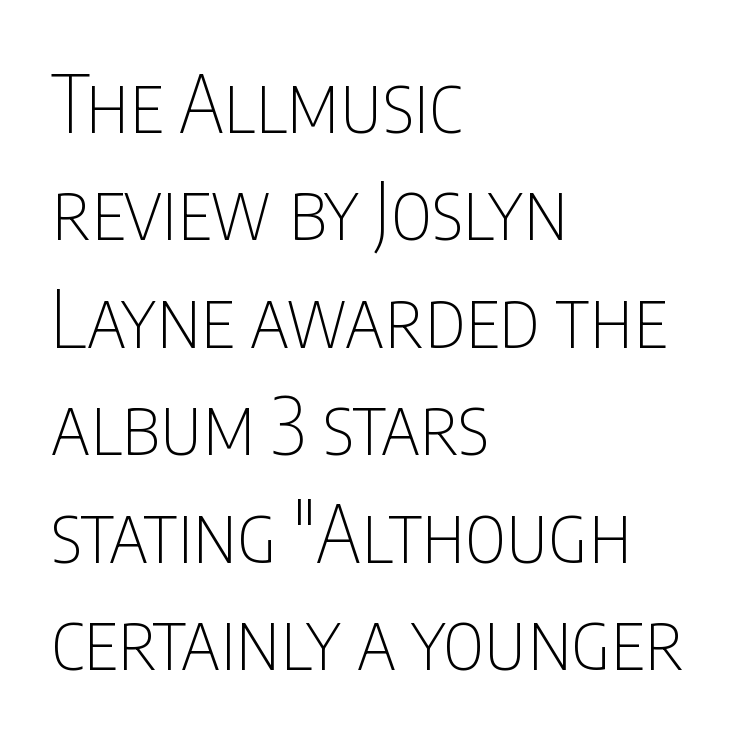
Q: Is the text bold? A: No.
Q: Is the text italic (slanted)? A: No, it is upright.
Q: Is the typeface a serif or a sans-serif typeface? A: Sans-serif.
Q: Is the text underlined? A: No.
Q: How is the paragraph aligned? A: Left-aligned.
Q: Is the spacing between letters normal or unusually wide? A: Normal.
Q: Is the spacing between lines tight, normal or loose? A: Normal.
Q: Width (condensed, normal, or wide)? A: Condensed.
Q: Stroke contrast? A: Low.
Q: x-height? A: Large.
Q: Monospaced? A: No.
